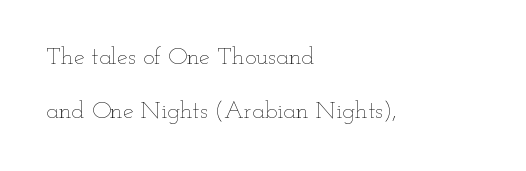
The paragraph shown leans on its left margin. Nope, not italic — everything's standing straight. Compared with a typical body face, this is equally light or lighter still. No extra tracking has been applied to these lines. Leading is clearly above the norm, producing a sparse column. Nobody drew a line under any word here.
